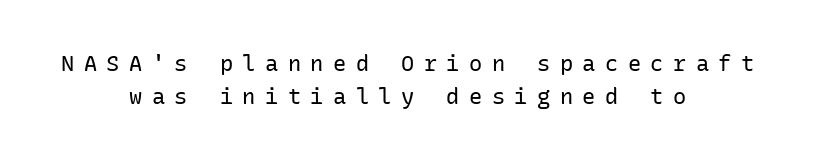
These lines stack symmetrically, like a column narrowing and widening about its center. The weight would be labelled regular, book, light, or lighter still. The space directly below the letters is spotless. There is plenty of visible air inserted between adjacent glyphs.
